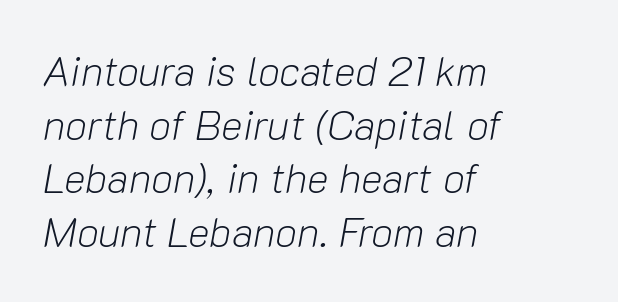
{"italic": "yes", "lean": "right", "slant_degrees": 10, "bold": "no", "weight": "light", "width": "normal", "stroke_contrast": "low", "x_height": "medium", "monospaced": "no", "underline": "no", "align": "left", "line_spacing": "normal", "line_spacing_ratio": 1.31, "letter_spacing": "normal", "letter_spacing_em": 0.0, "glyph_px": 41}
